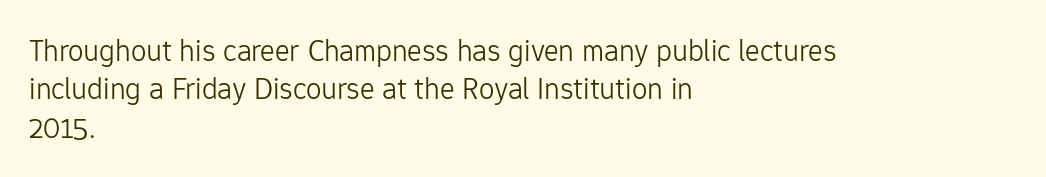
Q: Is the text bold? A: No.
Q: Is the text italic (slanted)? A: No, it is upright.
Q: Is the typeface a serif or a sans-serif typeface? A: Sans-serif.
Q: Is the text underlined? A: No.
Q: How is the paragraph aligned? A: Left-aligned.
Q: Is the spacing between letters normal or unusually wide? A: Normal.
Q: Width (condensed, normal, or wide)? A: Normal.
Q: Stroke contrast? A: Low.
Q: x-height? A: Medium.
Q: Monospaced? A: No.
